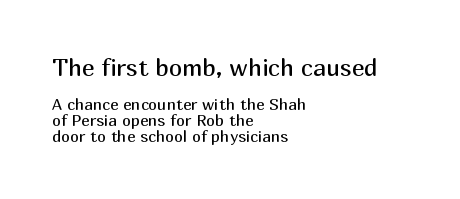
The image shows 24 px text type, upright; set left-aligned, tight line spacing (0.97x), normal letter spacing, not underlined; the first (top) block is 1.5x larger.
